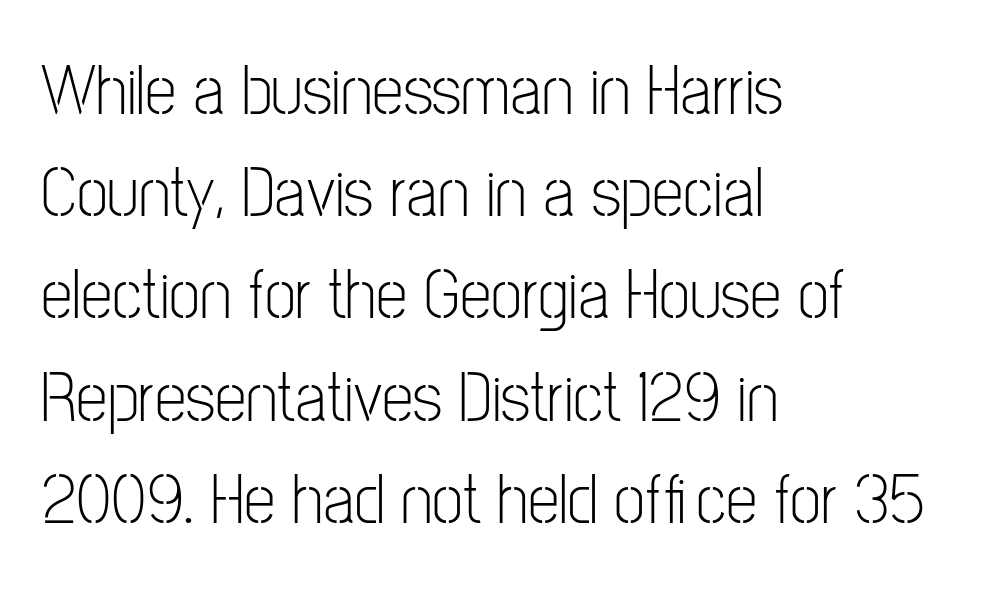
The image shows 71 px light, condensed sans-serif type, upright; set left-aligned, normal line spacing (1.44x), normal letter spacing, not underlined; low stroke contrast and a medium x-height.
